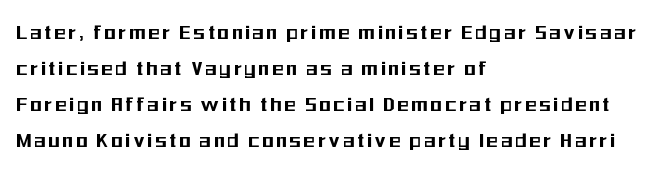
The image shows 23 px text type, upright; set left-aligned, normal line spacing (1.57x), not underlined.
